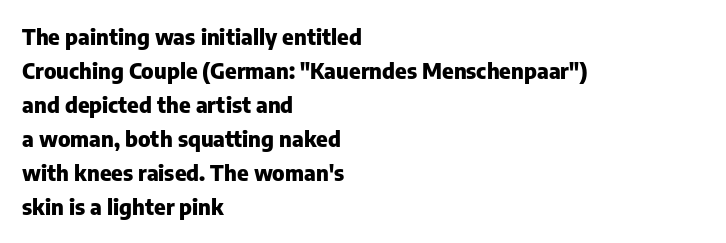
The image shows 22 px bold type, upright; set left-aligned, normal line spacing (1.55x), normal letter spacing, not underlined.
